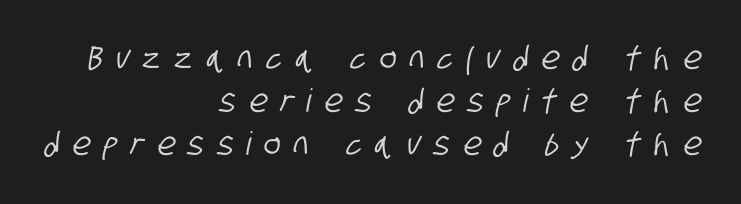
Where is the straight margin? On the right. Nothing sits at the stroke ends, so this counts as sans-serif. The passage shown stacks its lines at a standard gap. This sample has the flowing, uneven cadence of proportional lettering. Spacing between characters has been opened up far beyond the box default.
